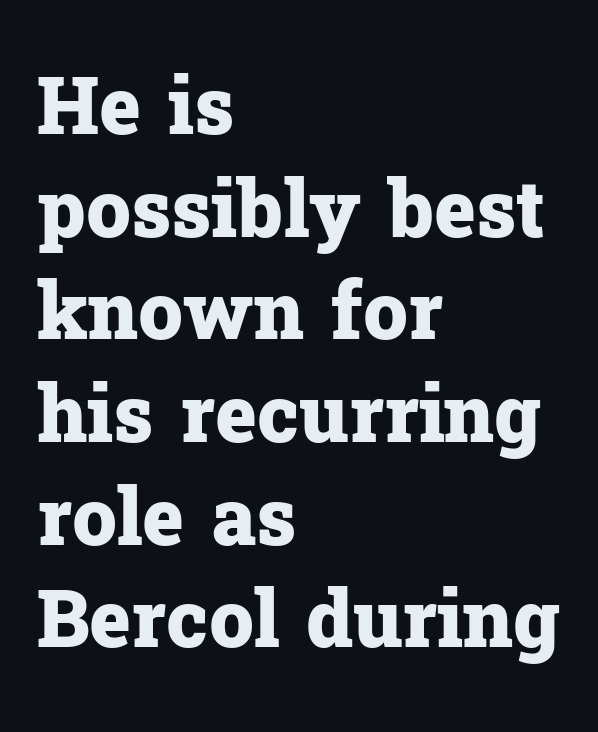
The image shows 79 px heavy serif type, upright; set left-aligned, normal line spacing (1.3x), normal letter spacing, not underlined; low stroke contrast and a medium x-height.
